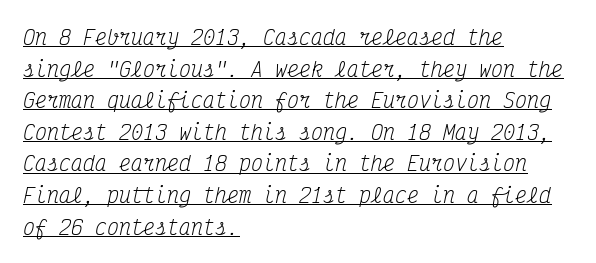
The image shows 20 px text type, italic (leaning right); set left-aligned, normal line spacing (1.58x), normal letter spacing, underlined.
